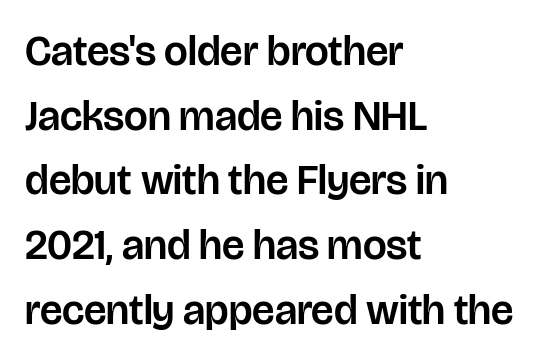
The image shows 42 px sans-serif type, upright; set left-aligned, normal line spacing (1.54x), normal letter spacing, not underlined; low stroke contrast and a large x-height.
